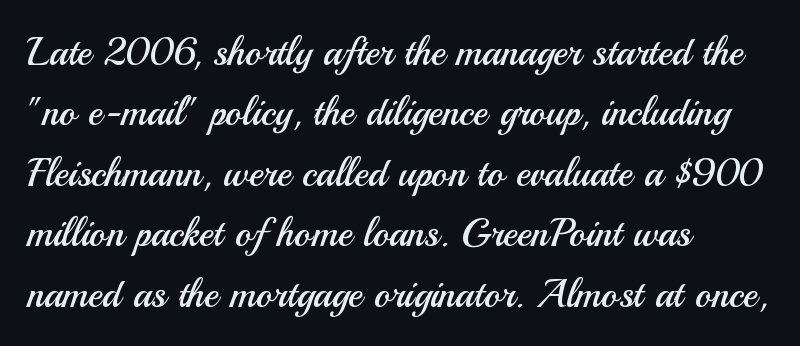
Q: Is the text bold? A: No.
Q: Is the text italic (slanted)? A: Yes.
Q: Is the typeface a serif or a sans-serif typeface? A: Sans-serif.
Q: Is the text underlined? A: No.
Q: How is the paragraph aligned? A: Left-aligned.
Q: Is the spacing between letters normal or unusually wide? A: Normal.
Q: Is the spacing between lines tight, normal or loose? A: Normal.
Q: Width (condensed, normal, or wide)? A: Normal.
Q: Stroke contrast? A: Medium.
Q: x-height? A: Small.
Q: Monospaced? A: No.
